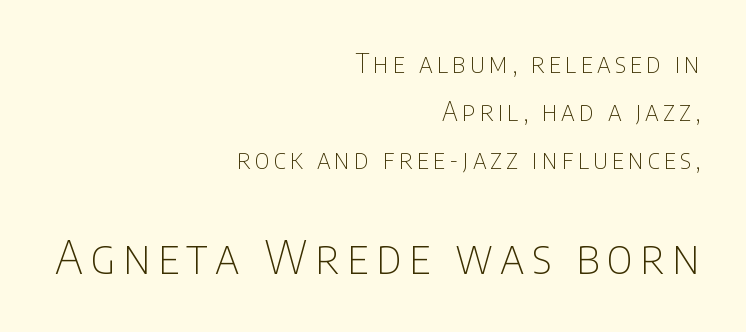
Q: Is the text bold? A: No.
Q: Is the text italic (slanted)? A: No, it is upright.
Q: Is the typeface a serif or a sans-serif typeface? A: Sans-serif.
Q: Is the text underlined? A: No.
Q: How is the paragraph aligned? A: Right-aligned.
Q: Which block of text is set in a larger size, the first (top) or the second (bottom)? A: The second (bottom) one.
Q: Width (condensed, normal, or wide)? A: Condensed.
Q: Stroke contrast? A: Low.
Q: x-height? A: Large.
Q: Monospaced? A: No.
